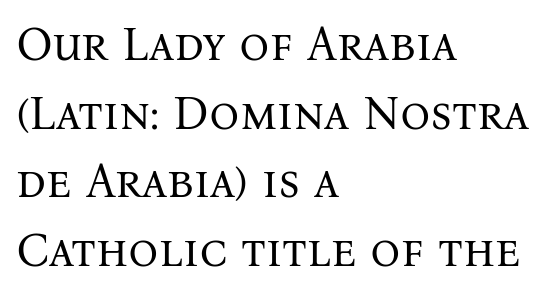
Is there any slant? The stems are plumb. The letters advance in unequal steps, a hallmark of proportional type. Is the type heavy? It reads as light-to-regular instead. The typeface chosen for these lines features serifs. Whoever set this chose a conventional vertical rhythm. Rule under the text: the space is simply empty.
